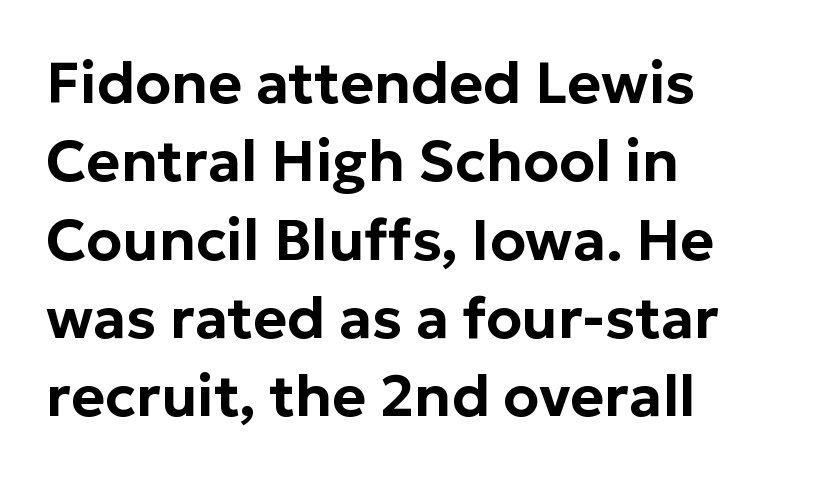
Q: Is the text italic (slanted)? A: No, it is upright.
Q: Is the typeface a serif or a sans-serif typeface? A: Sans-serif.
Q: Is the text underlined? A: No.
Q: How is the paragraph aligned? A: Left-aligned.
Q: Is the spacing between letters normal or unusually wide? A: Normal.
Q: Is the spacing between lines tight, normal or loose? A: Normal.
Q: Width (condensed, normal, or wide)? A: Normal.
Q: Stroke contrast? A: Low.
Q: x-height? A: Medium.
Q: Monospaced? A: No.
